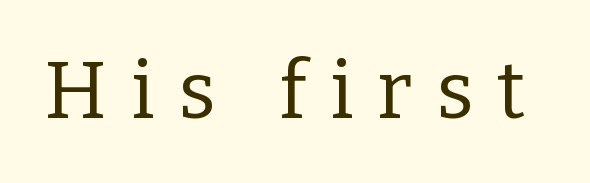
The rendering uses natural spacing where letterforms have individual widths. Characters remain perfectly vertical along every line. Type style note: has serifs. Clear beneath every line of the passage. The passage shown is not bold in any degree.
